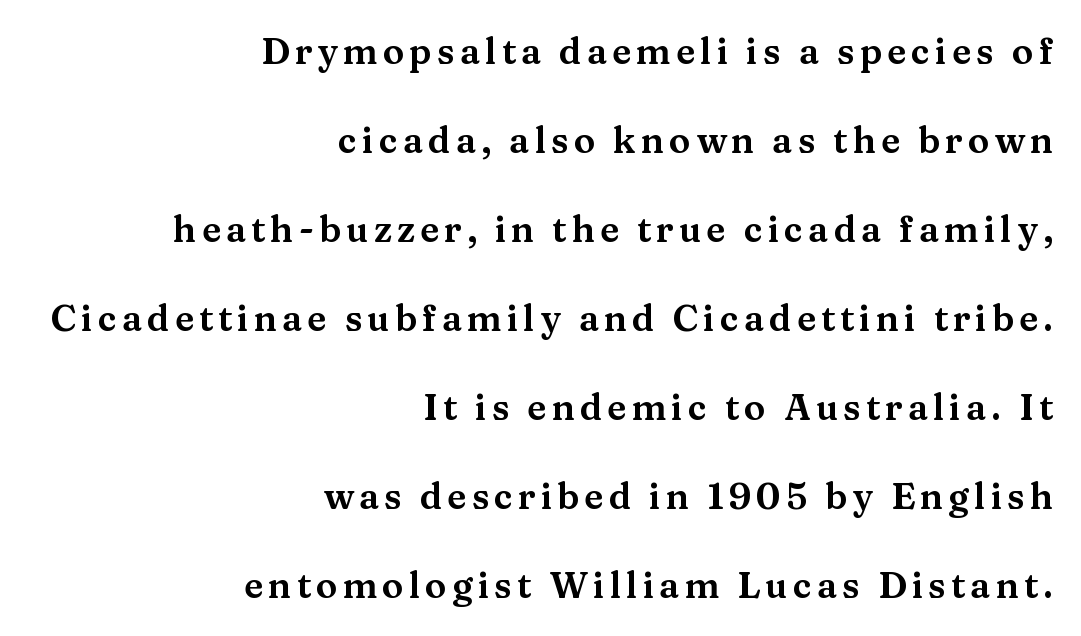
Does the type have serifs? Yes, each stem ends in a small foot. The paragraph shown leans on its right margin. Think of a printed novel: that variable character pitch is what you see here. A typesetter would mark this as roman, not italic.
